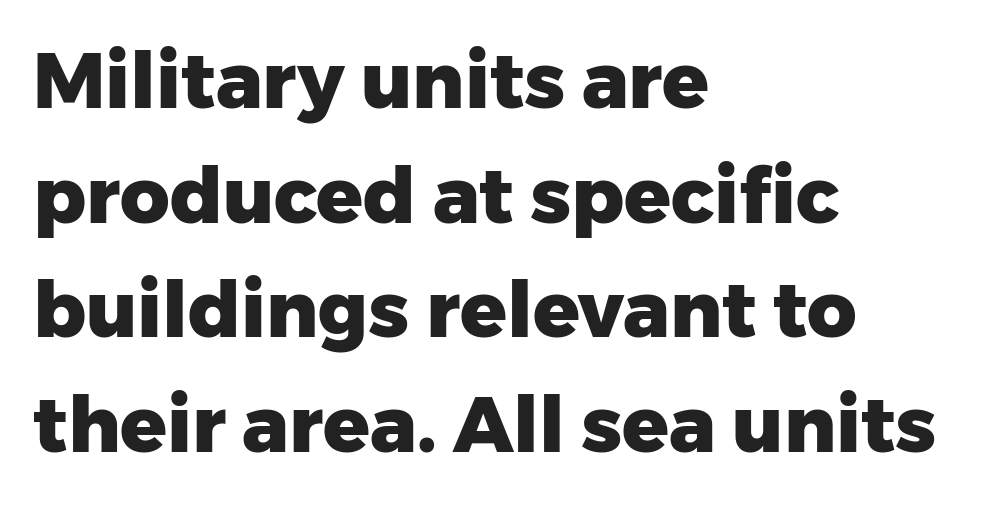
Q: Is the text bold? A: Yes.
Q: Is the text italic (slanted)? A: No, it is upright.
Q: Is the typeface a serif or a sans-serif typeface? A: Sans-serif.
Q: Is the text underlined? A: No.
Q: How is the paragraph aligned? A: Left-aligned.
Q: Is the spacing between letters normal or unusually wide? A: Normal.
Q: Is the spacing between lines tight, normal or loose? A: Normal.
Q: Width (condensed, normal, or wide)? A: Normal.
Q: Stroke contrast? A: Low.
Q: x-height? A: Medium.
Q: Monospaced? A: No.
